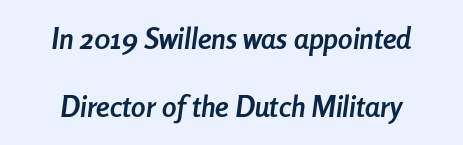
The image shows 29 px semibold, condensed type, italic (leaning right); set centered, loose line spacing (2.35x), normal letter spacing, not underlined; low stroke contrast and a medium x-height.
